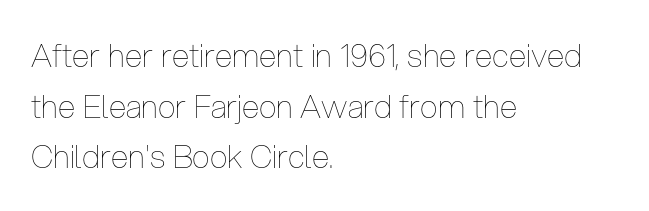
Each word holds together tightly as a unit, with standard inter-letter gaps. A classic flush-left, rag-right setting is used for this passage. The typesetting does not lean heavy: it is not bold. Looks like regular typesetting: each glyph gets only the width it needs. The space between consecutive lines is moderate. A clean baseline with only descenders dipping below it.
